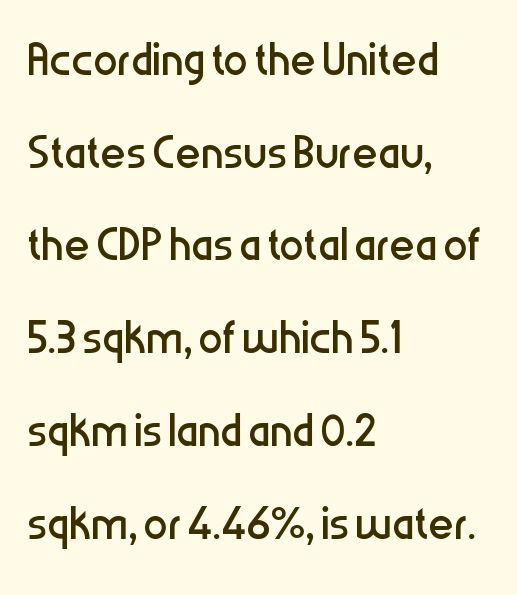
Italic: no, the glyphs are upright roman. Think of a printed novel: that variable character pitch is what you see here. The horizontal fit of the characters is conventional and even. The specimen omits any rule beneath the text block's lines.
